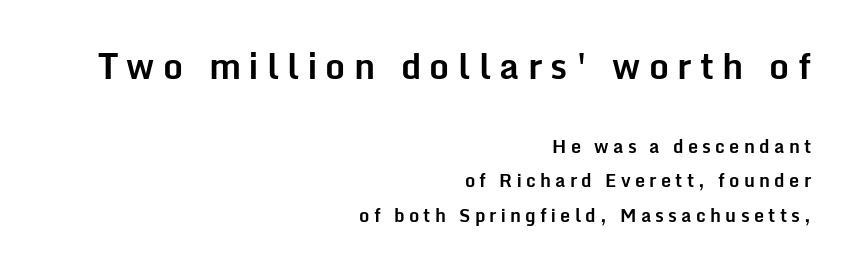
The image shows 35 px bold sans-serif type, upright; set right-aligned, loose line spacing (1.91x), unusually wide letter spacing (+0.24 em), not underlined; the first (top) block is 1.94x larger; low stroke contrast and a medium x-height.
